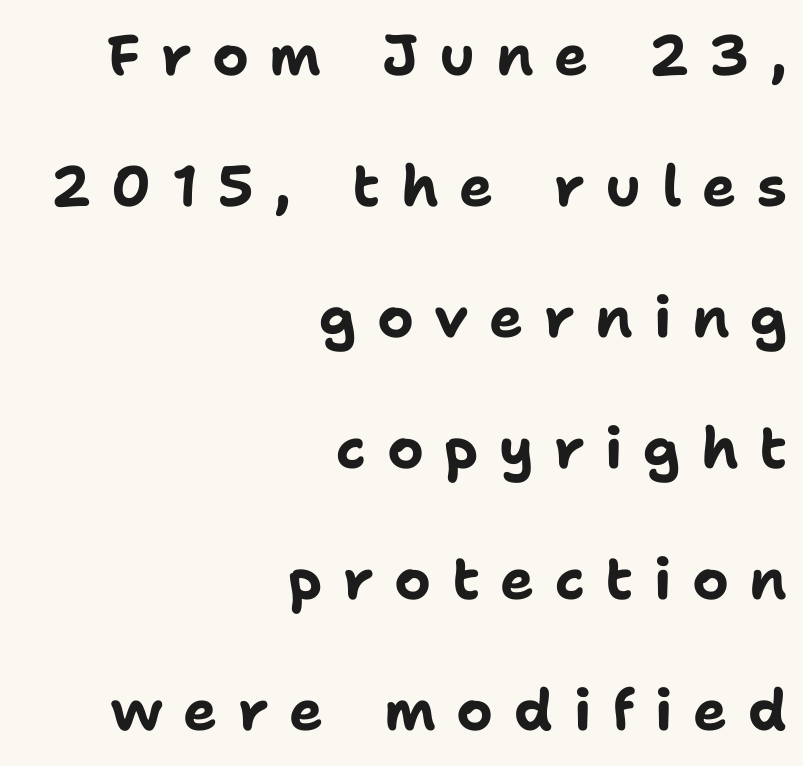
The image shows 57 px bold sans-serif type, upright; set right-aligned, loose line spacing (2.3x), unusually wide letter spacing (+0.36 em), not underlined; low stroke contrast and a medium x-height.
